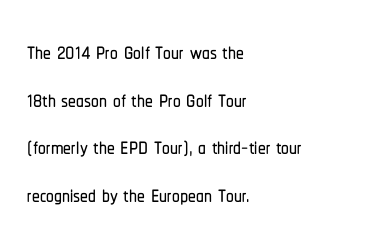
The image shows 31 px condensed sans-serif type, upright; set left-aligned, normal line spacing (1.54x), normal letter spacing, not underlined; low stroke contrast and a medium x-height.
